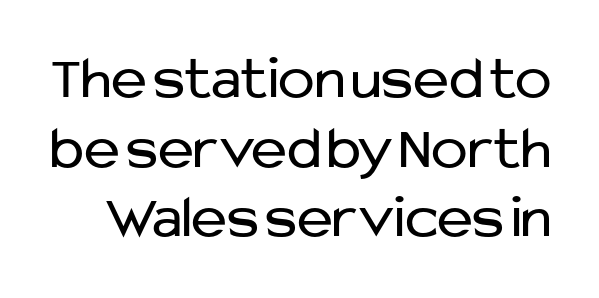
{"serif": "no", "italic": "no", "bold": "no", "weight": "regular", "width": "normal", "stroke_contrast": "low", "x_height": "medium", "monospaced": "no", "underline": "no", "line_spacing": "tight", "line_spacing_ratio": 1.14, "letter_spacing": "normal", "letter_spacing_em": 0.0, "glyph_px": 61}
